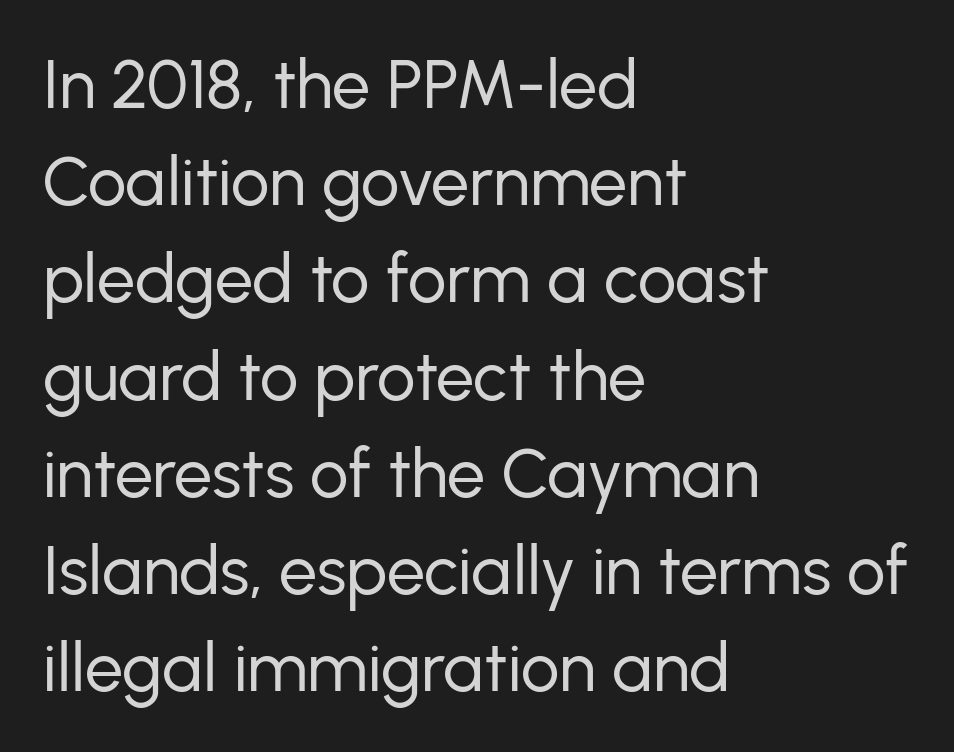
Do the characters align in a grid? No, the font is proportional. No feet cap the strokes, marking this as sans-serif type. The tracking reads as untouched default to a designer's eye. Honestly, the row spacing looks completely unremarkable. This rendering features lettering with no underline.
